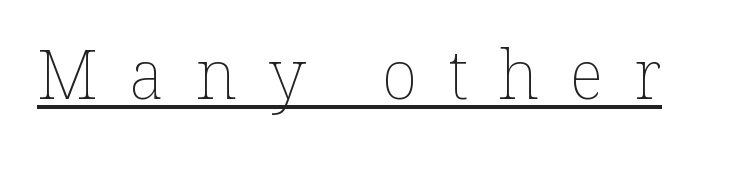
{"italic": "no", "bold": "no", "weight": "thin", "width": "normal", "stroke_contrast": "low", "x_height": "medium", "monospaced": "no", "underline": "yes", "letter_spacing": "wide", "letter_spacing_em": 0.45, "glyph_px": 68}
